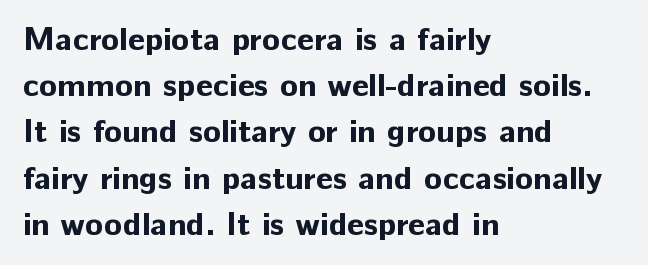
The typography opts for an upright posture over an oblique one. You can tell from the bare stems that sans-serif type was used. The glyphs are unaccompanied by any horizontal stroke below them. The rows are spaced the way most documents space them.
